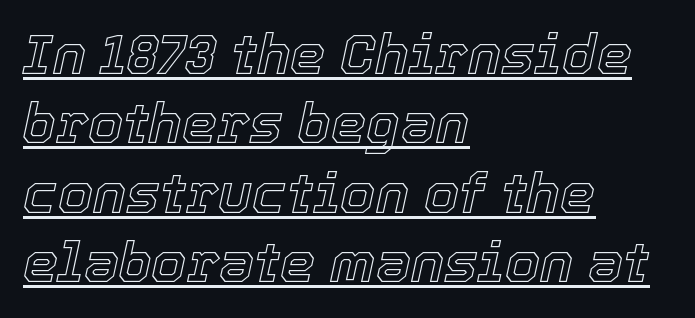
Q: Is the text italic (slanted)? A: Yes, it leans right by about 12 degrees.
Q: Is the text underlined? A: Yes.
Q: How is the paragraph aligned? A: Left-aligned.
Q: Is the spacing between letters normal or unusually wide? A: Normal.
Q: Width (condensed, normal, or wide)? A: Normal.
Q: x-height? A: Medium.
Q: Monospaced? A: No.
